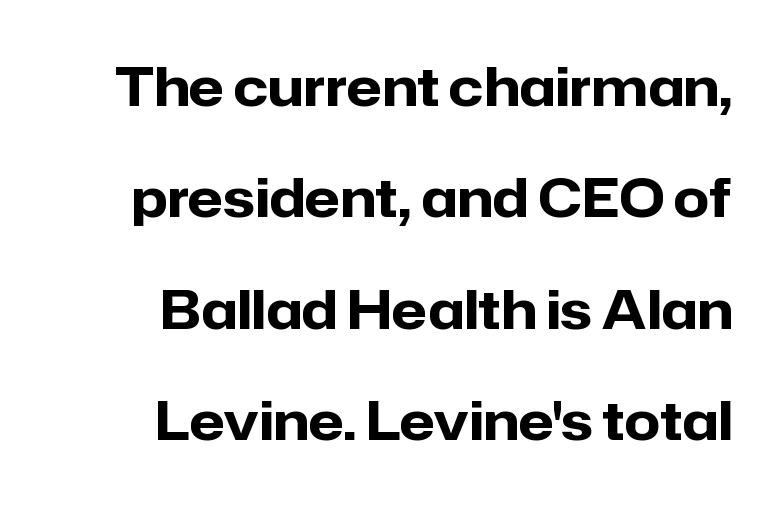
{"serif": "no", "italic": "no", "bold": "yes", "weight": "heavy", "width": "normal", "stroke_contrast": "low", "x_height": "medium", "monospaced": "no", "underline": "no", "align": "right", "line_spacing": "loose", "line_spacing_ratio": 2.14, "letter_spacing": "normal", "letter_spacing_em": 0.0, "glyph_px": 52}
